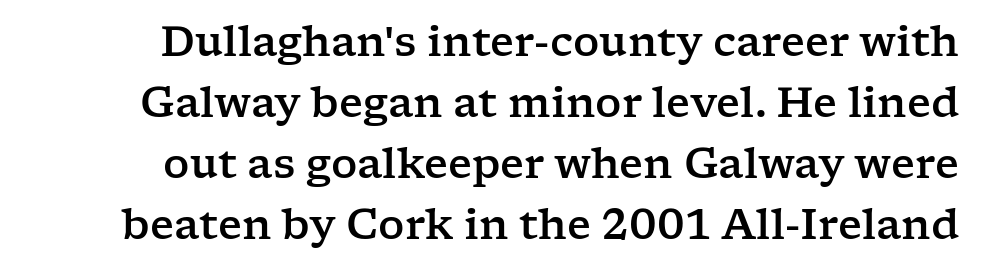
Q: Is the text italic (slanted)? A: No, it is upright.
Q: Is the typeface a serif or a sans-serif typeface? A: Serif.
Q: Is the text underlined? A: No.
Q: Is the spacing between letters normal or unusually wide? A: Normal.
Q: Is the spacing between lines tight, normal or loose? A: Normal.
Q: Width (condensed, normal, or wide)? A: Wide.
Q: Stroke contrast? A: Low.
Q: x-height? A: Medium.
Q: Monospaced? A: No.
